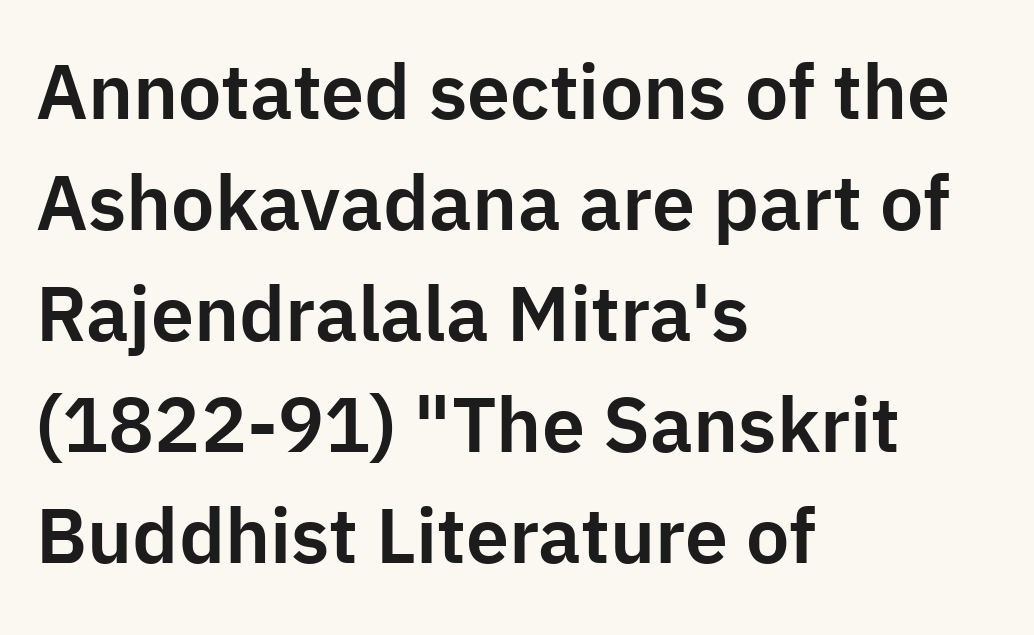
Q: Is the text italic (slanted)? A: No, it is upright.
Q: Is the typeface a serif or a sans-serif typeface? A: Sans-serif.
Q: Is the text underlined? A: No.
Q: How is the paragraph aligned? A: Left-aligned.
Q: Is the spacing between letters normal or unusually wide? A: Normal.
Q: Is the spacing between lines tight, normal or loose? A: Normal.
Q: Width (condensed, normal, or wide)? A: Normal.
Q: Stroke contrast? A: Low.
Q: x-height? A: Medium.
Q: Monospaced? A: No.
